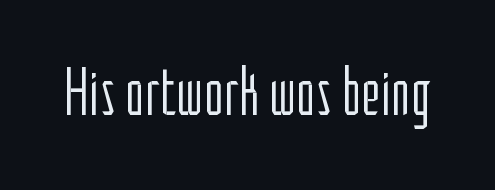
The typography opts for an upright posture over an oblique one. Nothing unusual about the tracking: characters are spaced as the font intends. No extra ink here — the face is not bold. Here the designer chose a conventional face with non-uniform glyph widths. The passage shown is not underscored anywhere.
